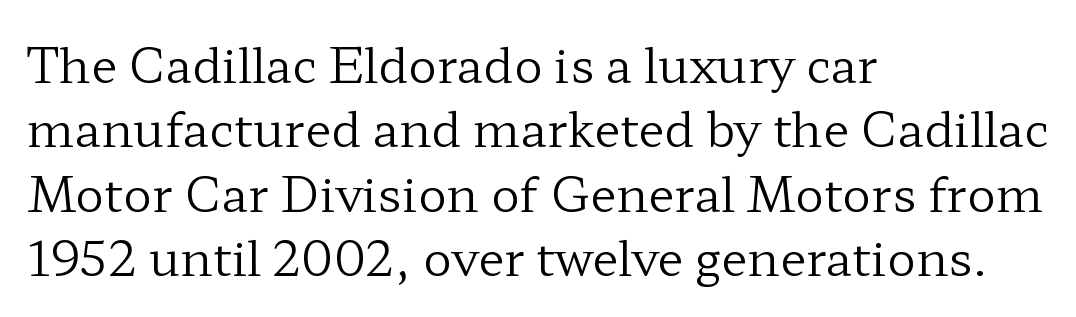
Q: Is the text bold? A: No.
Q: Is the text italic (slanted)? A: No, it is upright.
Q: Is the typeface a serif or a sans-serif typeface? A: Serif.
Q: Is the text underlined? A: No.
Q: How is the paragraph aligned? A: Left-aligned.
Q: Is the spacing between letters normal or unusually wide? A: Normal.
Q: Is the spacing between lines tight, normal or loose? A: Normal.
Q: Width (condensed, normal, or wide)? A: Wide.
Q: Stroke contrast? A: Low.
Q: x-height? A: Medium.
Q: Monospaced? A: No.
